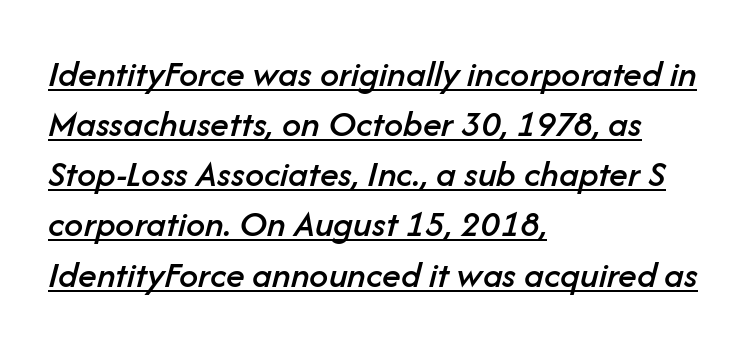
The image shows 38 px text type, italic (leaning right); set left-aligned, normal line spacing (1.32x), normal letter spacing, underlined; low stroke contrast and a medium x-height.
